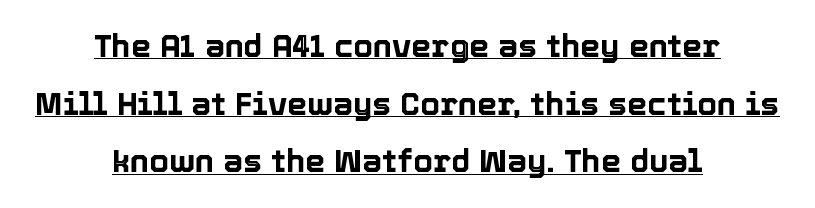
{"italic": "no", "width": "normal", "x_height": "medium", "monospaced": "no", "underline": "yes", "align": "center", "line_spacing_ratio": 1.8, "letter_spacing": "normal", "letter_spacing_em": 0.0, "glyph_px": 32}
